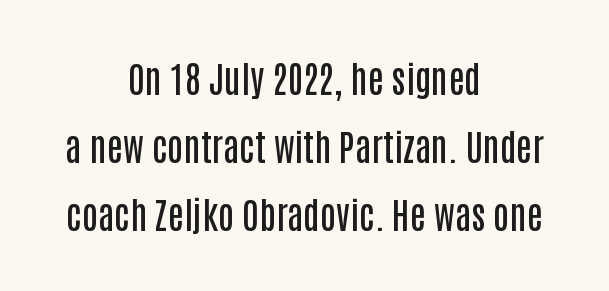
{"serif": "no", "italic": "no", "bold": "semi", "weight": "semibold", "width": "condensed", "stroke_contrast": "low", "x_height": "large", "monospaced": "no", "underline": "no", "align": "center", "line_spacing_ratio": 1.89, "letter_spacing": "normal", "letter_spacing_em": 0.0, "glyph_px": 36}
